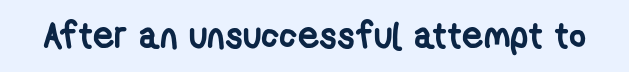
Spacing between characters is what you'd get straight out of the box. This is heavy type, rendered in bold. Descender tails drop into unmarked territory. A typesetter would call this proportional, since set widths differ per character.
